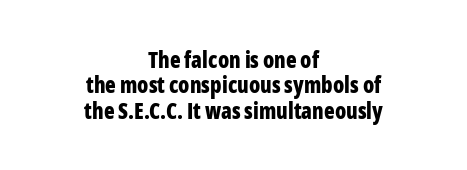
Very little white space separates one row of letters from the next. Emphasis by weight is at full strength: bold. In CSS terms this would be text-align: center. Words float on clear page, feet unadorned. In terms of letterspacing, this is plain default setting.
